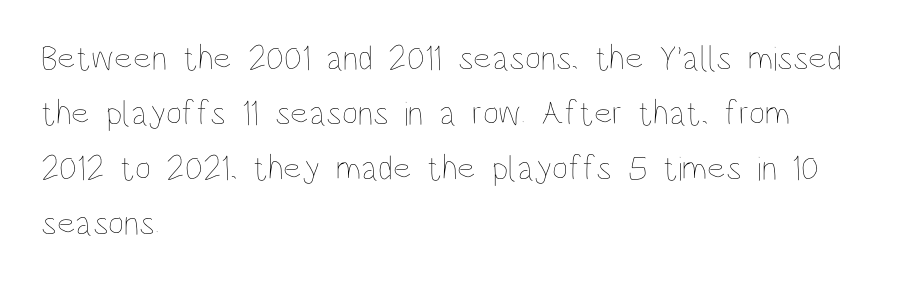
{"italic": "no", "bold": "no", "weight": "thin", "width": "condensed", "stroke_contrast": "low", "x_height": "large", "monospaced": "no", "underline": "no", "align": "left", "line_spacing": "normal", "line_spacing_ratio": 1.57, "letter_spacing": "normal", "letter_spacing_em": 0.0, "glyph_px": 35}
